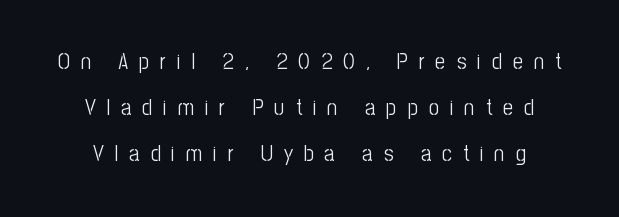
The image shows 23 px text type, upright; set loose line spacing (2.01x), unusually wide letter spacing (+0.47 em), not underlined.
